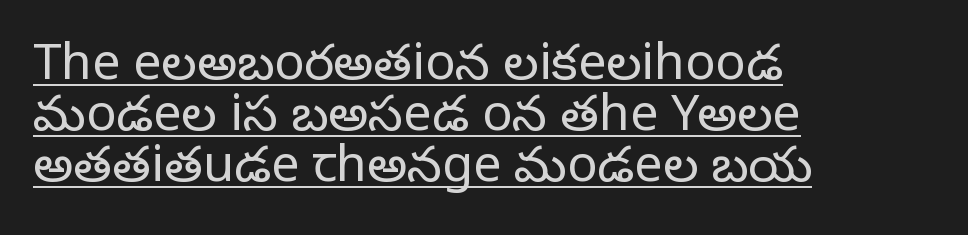
{"serif": "yes", "italic": "no", "bold": "no", "weight": "regular", "width": "normal", "stroke_contrast": "low", "x_height": "large", "monospaced": "no", "underline": "yes", "align": "left", "line_spacing": "tight", "line_spacing_ratio": 1.02, "letter_spacing": "normal", "letter_spacing_em": 0.0, "glyph_px": 50}
